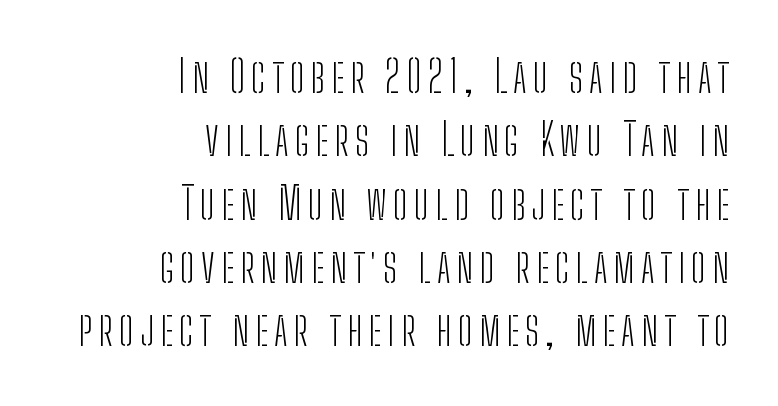
Honestly, the row spacing looks completely unremarkable. When letters stand straight like this, we call the style roman or upright. The paragraph shown leans on its right margin. Check where the strokes stop: nothing finishes them off — pure sans.
